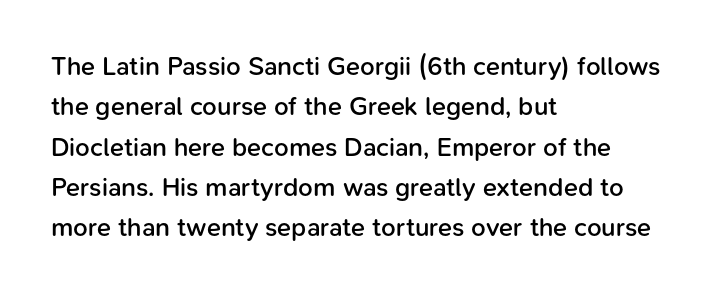
The image shows 26 px text type, upright; set left-aligned, normal line spacing (1.55x), normal letter spacing, not underlined.
